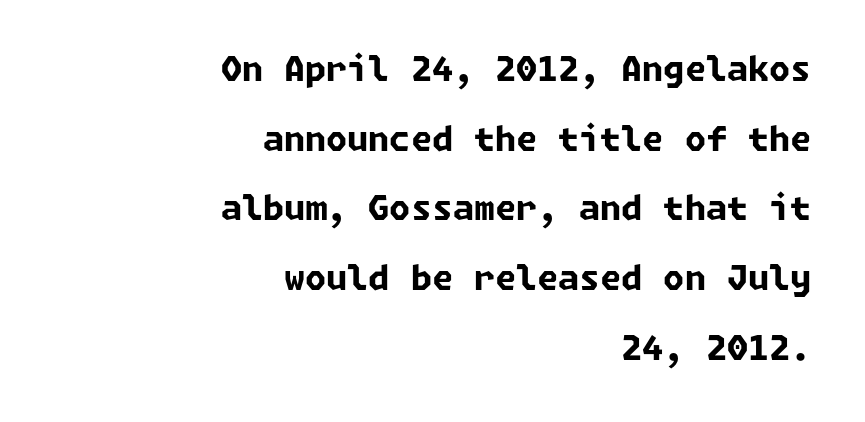
Q: Is the text bold? A: Yes.
Q: Is the typeface a serif or a sans-serif typeface? A: Sans-serif.
Q: Is the text underlined? A: No.
Q: How is the paragraph aligned? A: Right-aligned.
Q: Is the spacing between letters normal or unusually wide? A: Normal.
Q: Is the spacing between lines tight, normal or loose? A: Loose.
Q: Width (condensed, normal, or wide)? A: Normal.
Q: Stroke contrast? A: Low.
Q: x-height? A: Medium.
